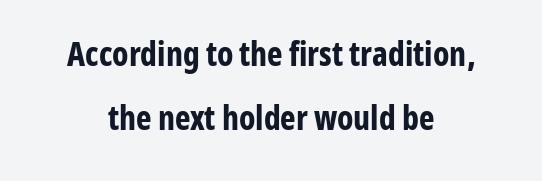
Underline: absent. The letterforms sit shoulder to shoulder at normal distance. The paragraph shown floats in the horizontal middle. Whoever set this chose breathing room over compactness in the vertical rhythm. This sample uses an upright cut, with every glyph sitting square on the baseline. Stroke thickness is high; the sample reads as a true bold.
